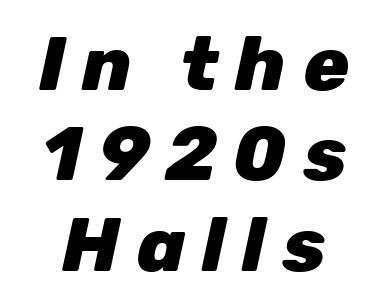
{"italic": "yes", "lean": "right", "slant_degrees": 12, "bold": "yes", "weight": "heavy", "width": "normal", "stroke_contrast": "low", "x_height": "medium", "monospaced": "no", "underline": "no", "line_spacing_ratio": 1.19, "letter_spacing": "wide", "letter_spacing_em": 0.22, "glyph_px": 76}
